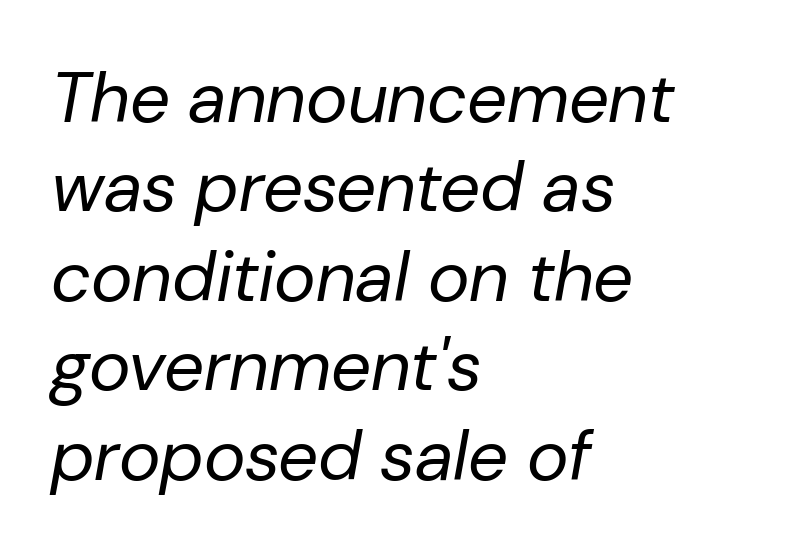
{"italic": "yes", "lean": "right", "slant_degrees": 10, "bold": "no", "weight": "regular", "width": "normal", "stroke_contrast": "low", "x_height": "medium", "monospaced": "no", "underline": "no", "align": "left", "line_spacing": "normal", "line_spacing_ratio": 1.26, "letter_spacing": "normal", "letter_spacing_em": 0.0, "glyph_px": 71}
